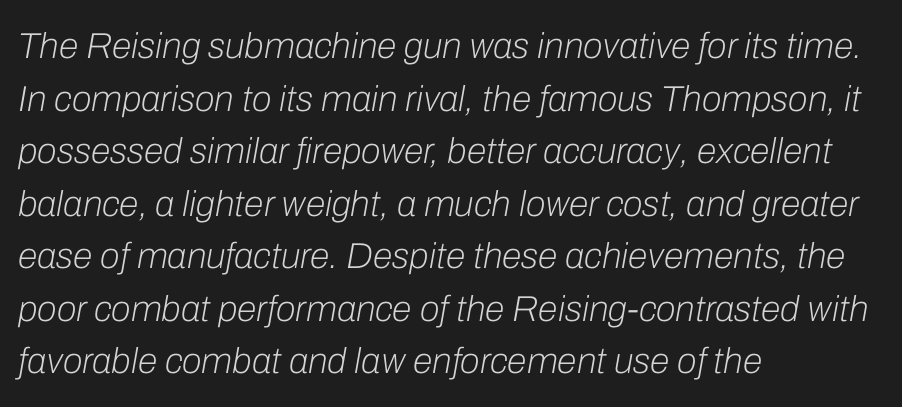
{"italic": "yes", "lean": "right", "slant_degrees": 10, "bold": "no", "weight": "light", "width": "normal", "stroke_contrast": "low", "x_height": "medium", "monospaced": "no", "underline": "no", "align": "left", "line_spacing": "normal", "line_spacing_ratio": 1.46, "letter_spacing": "normal", "letter_spacing_em": 0.0, "glyph_px": 36}
